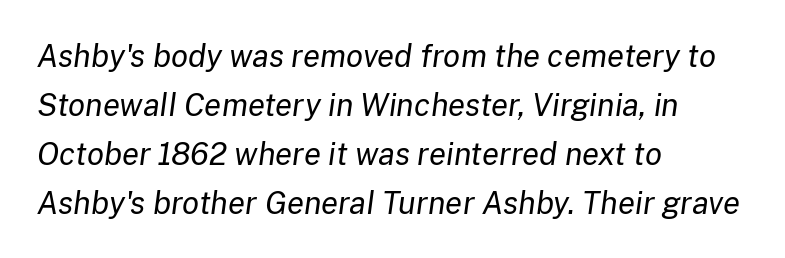
The image shows 31 px regular-weight type, italic (leaning right); set left-aligned, normal line spacing (1.58x), normal letter spacing, not underlined; low stroke contrast and a medium x-height.
